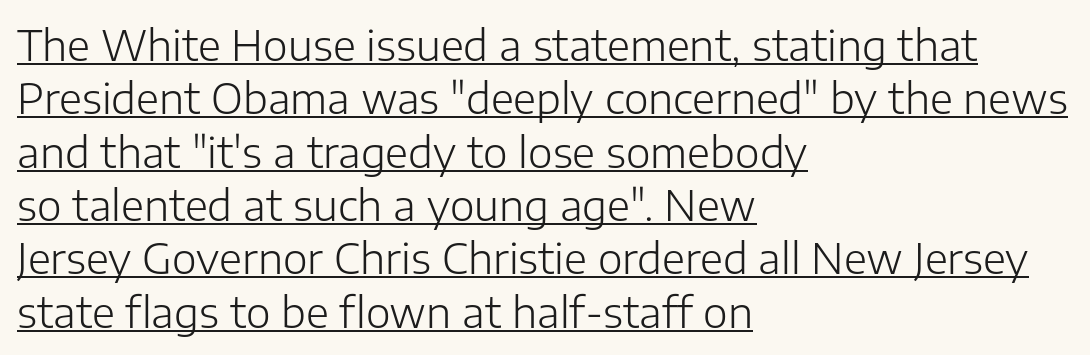
Q: Is the text bold? A: No.
Q: Is the text italic (slanted)? A: No, it is upright.
Q: Is the typeface a serif or a sans-serif typeface? A: Sans-serif.
Q: Is the text underlined? A: Yes.
Q: How is the paragraph aligned? A: Left-aligned.
Q: Is the spacing between letters normal or unusually wide? A: Normal.
Q: Is the spacing between lines tight, normal or loose? A: Normal.
Q: Width (condensed, normal, or wide)? A: Normal.
Q: Stroke contrast? A: Low.
Q: x-height? A: Medium.
Q: Monospaced? A: No.
